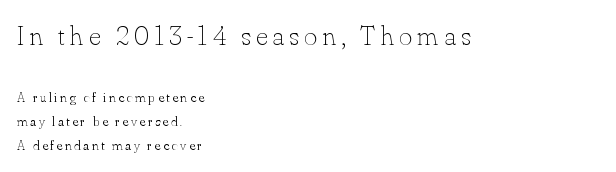
The image shows 28 px thin type, upright; set left-aligned, line spacing 1.73x, not underlined; the first (top) block is 2.0x larger; low stroke contrast and a small x-height.
